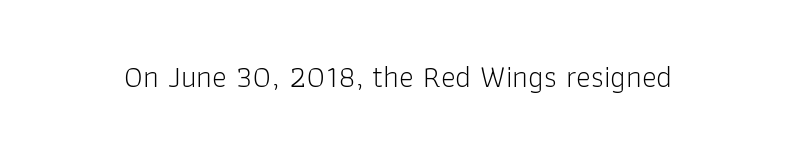
The image shows 31 px light sans-serif type, upright; set normal letter spacing, not underlined; low stroke contrast and a medium x-height.
